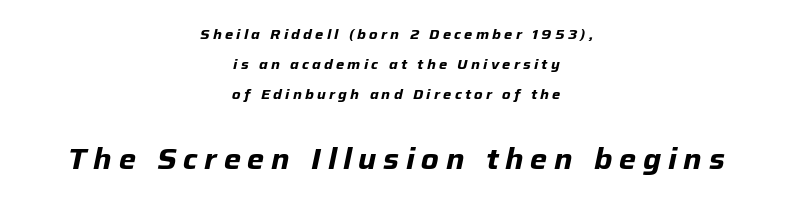
{"italic": "yes", "lean": "right", "slant_degrees": 12, "bold": "yes", "weight": "bold", "width": "normal", "stroke_contrast": "low", "x_height": "medium", "monospaced": "no", "underline": "no", "align": "center", "line_spacing": "loose", "line_spacing_ratio": 2.15, "letter_spacing": "wide", "letter_spacing_em": 0.23, "larger_block": "second", "size_ratio": 2.07, "glyph_px": 29}
